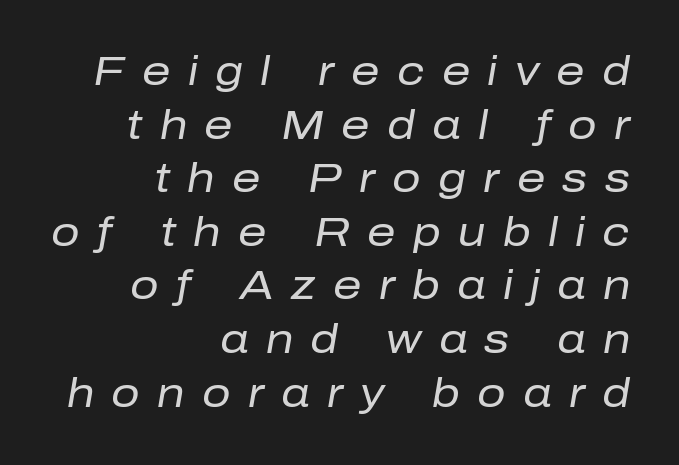
Q: Is the text bold? A: No.
Q: Is the text italic (slanted)? A: Yes, it leans right by about 10 degrees.
Q: Is the text underlined? A: No.
Q: How is the paragraph aligned? A: Right-aligned.
Q: Is the spacing between letters normal or unusually wide? A: Unusually wide.
Q: Is the spacing between lines tight, normal or loose? A: Normal.
Q: Width (condensed, normal, or wide)? A: Normal.
Q: Stroke contrast? A: Low.
Q: x-height? A: Medium.
Q: Monospaced? A: No.
